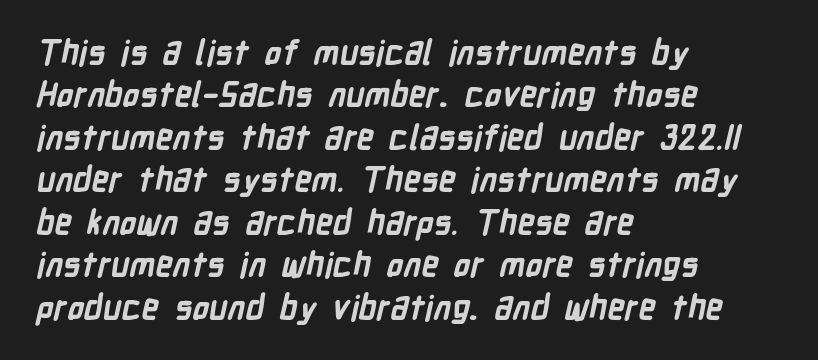
Q: Is the text bold? A: Yes.
Q: Is the typeface a serif or a sans-serif typeface? A: Sans-serif.
Q: Is the text underlined? A: No.
Q: How is the paragraph aligned? A: Left-aligned.
Q: Is the spacing between letters normal or unusually wide? A: Normal.
Q: Is the spacing between lines tight, normal or loose? A: Normal.
Q: Width (condensed, normal, or wide)? A: Condensed.
Q: Stroke contrast? A: Low.
Q: x-height? A: Medium.
Q: Monospaced? A: No.
